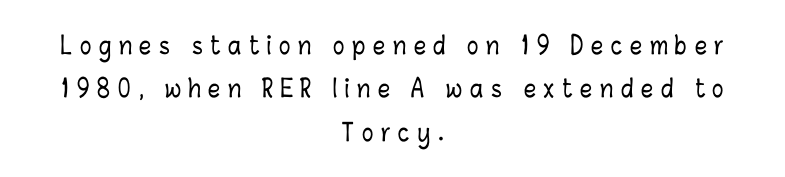
The typesetter chose a symmetrical, centered arrangement here. The letters are spread apart with noticeably loose tracking. Vertical strokes here are truly vertical. Anything drawn beneath the words? Only blank space.
